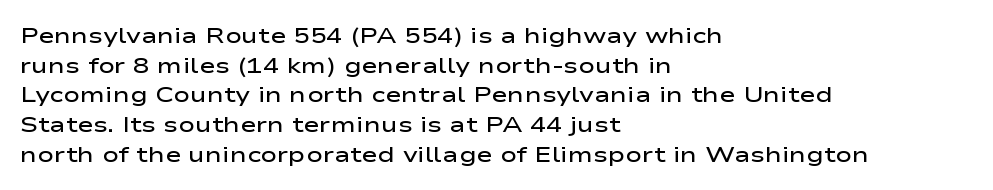
No word sits above an underline. Look at the stroke-to-counter ratio: somewhat heavy, a semibold. When letters stand straight like this, we call the style roman or upright. Observe the ordinary spacing: letters are neighbours, not strangers. The space between consecutive lines is moderate.
